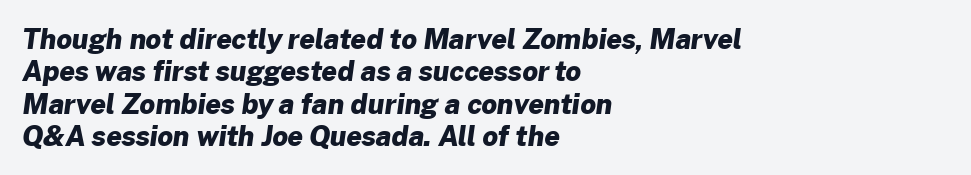
{"bold": "yes", "underline": "no", "align": "left", "line_spacing_ratio": 1.2, "letter_spacing": "normal", "letter_spacing_em": 0.0, "glyph_px": 27}
